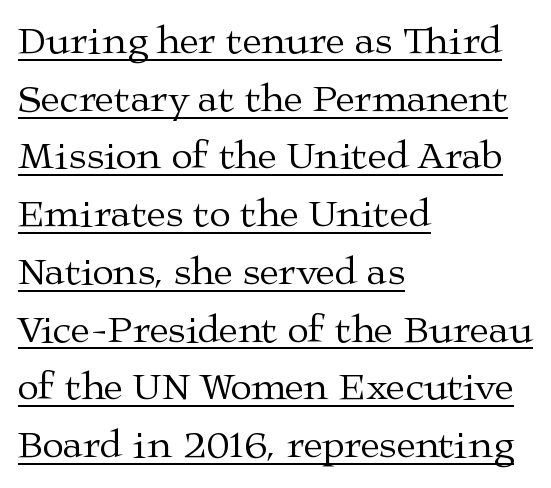
The image shows 39 px regular-weight, wide serif type, upright; set left-aligned, normal line spacing (1.48x), normal letter spacing, underlined; medium stroke contrast and a medium x-height.
